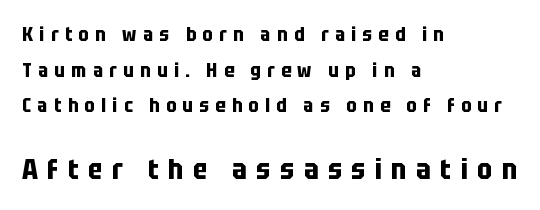
The image shows 28 px bold, condensed sans-serif type, upright; set left-aligned, line spacing 1.87x, unusually wide letter spacing (+0.34 em), not underlined; the second (bottom) block is 1.47x larger; low stroke contrast and a large x-height.
